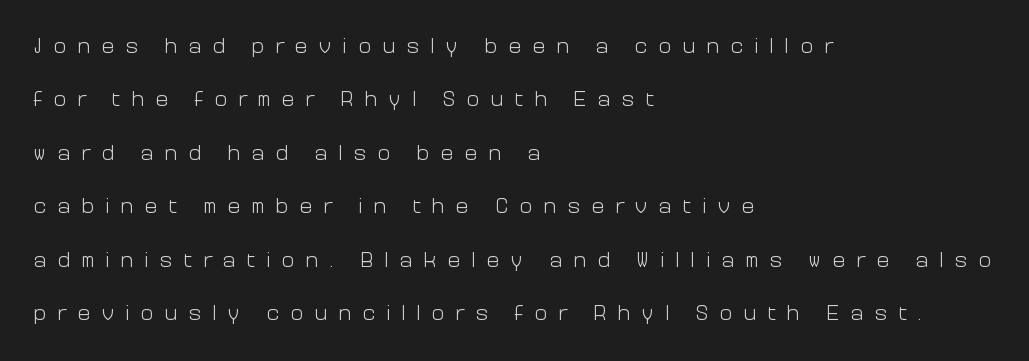
Q: Is the text bold? A: No.
Q: Is the text italic (slanted)? A: No, it is upright.
Q: Is the text underlined? A: No.
Q: How is the paragraph aligned? A: Left-aligned.
Q: Is the spacing between letters normal or unusually wide? A: Unusually wide.
Q: Is the spacing between lines tight, normal or loose? A: Loose.
